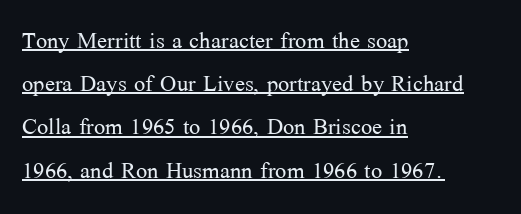
Q: Is the text bold? A: No.
Q: Is the text italic (slanted)? A: No, it is upright.
Q: Is the typeface a serif or a sans-serif typeface? A: Serif.
Q: Is the text underlined? A: Yes.
Q: How is the paragraph aligned? A: Left-aligned.
Q: Is the spacing between letters normal or unusually wide? A: Normal.
Q: Is the spacing between lines tight, normal or loose? A: Normal.
Q: Width (condensed, normal, or wide)? A: Normal.
Q: Stroke contrast? A: Medium.
Q: x-height? A: Medium.
Q: Monospaced? A: No.
